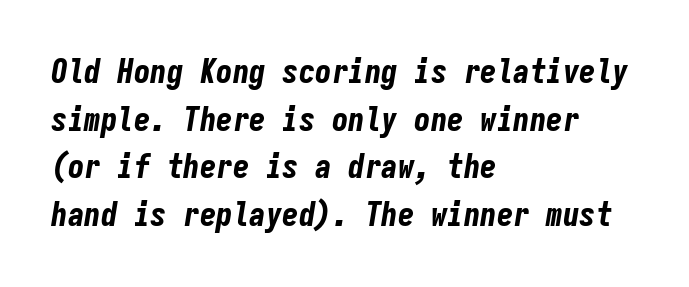
Q: Is the text bold? A: Yes.
Q: Is the text italic (slanted)? A: Yes, it leans right by about 9 degrees.
Q: Is the text underlined? A: No.
Q: How is the paragraph aligned? A: Left-aligned.
Q: Is the spacing between letters normal or unusually wide? A: Normal.
Q: Is the spacing between lines tight, normal or loose? A: Normal.
Q: Width (condensed, normal, or wide)? A: Condensed.
Q: Stroke contrast? A: Low.
Q: x-height? A: Medium.
Q: Monospaced? A: Yes.
